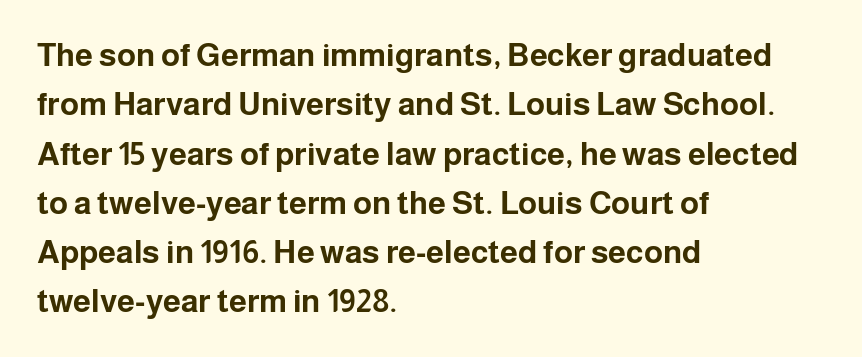
Q: Is the text bold? A: Yes.
Q: Is the text italic (slanted)? A: No, it is upright.
Q: Is the typeface a serif or a sans-serif typeface? A: Sans-serif.
Q: Is the text underlined? A: No.
Q: How is the paragraph aligned? A: Left-aligned.
Q: Is the spacing between letters normal or unusually wide? A: Normal.
Q: Is the spacing between lines tight, normal or loose? A: Normal.
Q: Width (condensed, normal, or wide)? A: Normal.
Q: Stroke contrast? A: Low.
Q: x-height? A: Medium.
Q: Monospaced? A: No.
